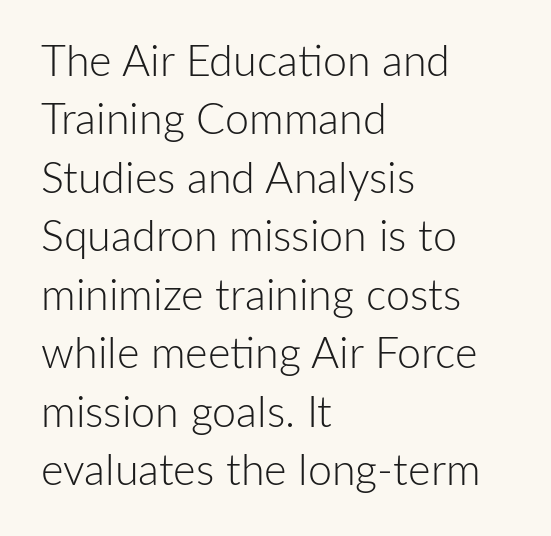
Q: Is the text bold? A: No.
Q: Is the text italic (slanted)? A: No, it is upright.
Q: Is the typeface a serif or a sans-serif typeface? A: Sans-serif.
Q: Is the text underlined? A: No.
Q: How is the paragraph aligned? A: Left-aligned.
Q: Is the spacing between letters normal or unusually wide? A: Normal.
Q: Is the spacing between lines tight, normal or loose? A: Normal.
Q: Width (condensed, normal, or wide)? A: Normal.
Q: Stroke contrast? A: Low.
Q: x-height? A: Medium.
Q: Monospaced? A: No.
